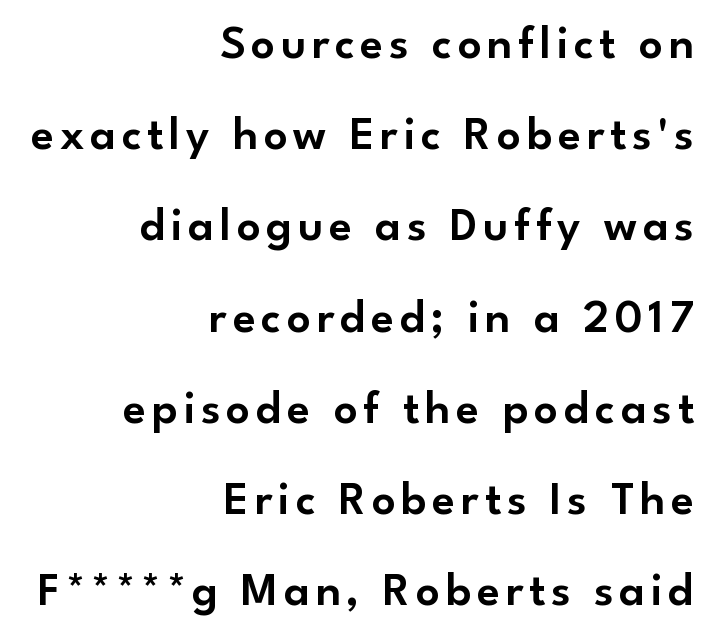
The image shows 47 px sans-serif type, upright; set right-aligned, loose line spacing (1.94x), not underlined; low stroke contrast and a small x-height.
